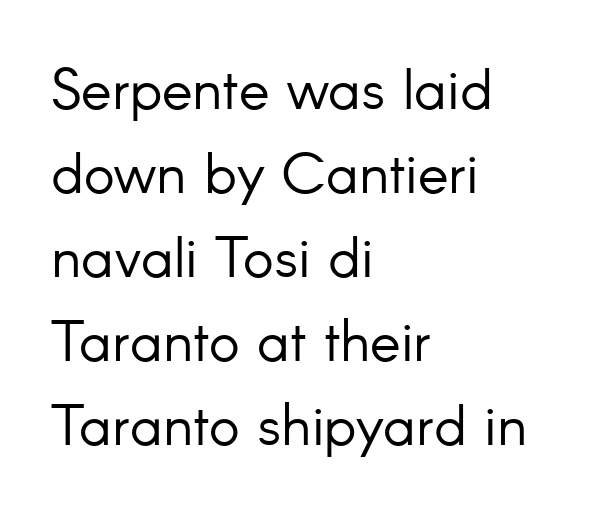
The image shows 58 px light sans-serif type, upright; set left-aligned, normal line spacing (1.45x), normal letter spacing, not underlined; low stroke contrast and a small x-height.
